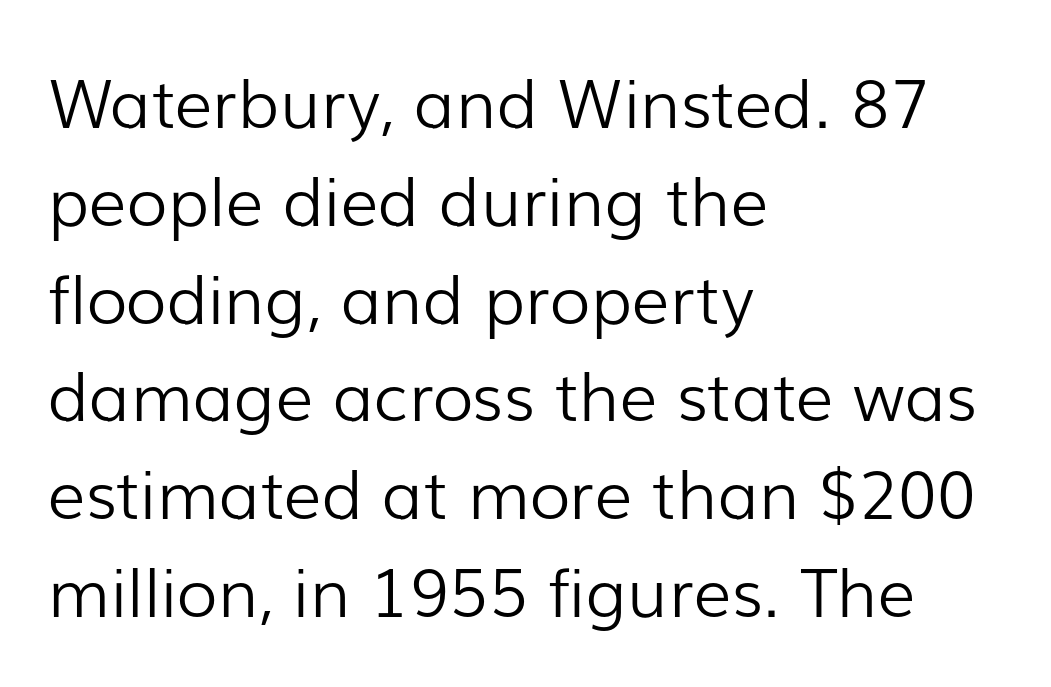
The typesetting does not lean heavy: it is not bold. You could not count columns in this text — the font is proportionally spaced. This rendering features lettering with no underline. The type sits square on the baseline with zero lean. Letter spacing: default. The rag falls on the right side of this text block.
